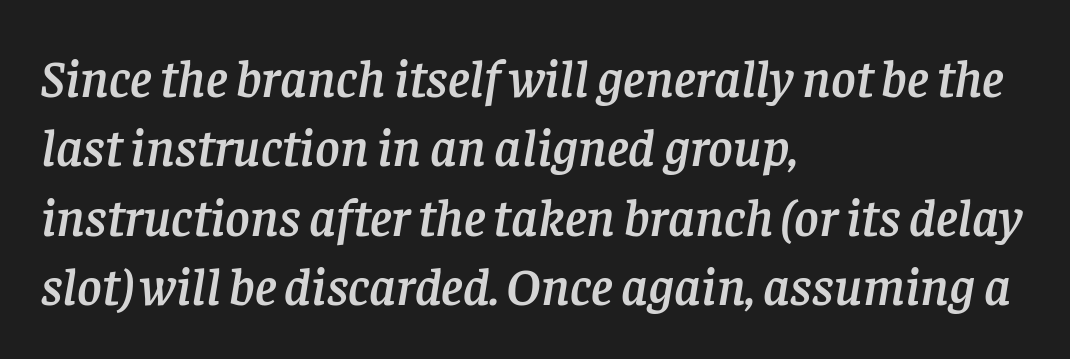
{"serif": "yes", "italic": "yes", "lean": "right", "slant_degrees": 8, "width": "normal", "stroke_contrast": "low", "x_height": "large", "monospaced": "no", "underline": "no", "align": "left", "line_spacing": "normal", "line_spacing_ratio": 1.31, "letter_spacing": "normal", "letter_spacing_em": 0.0, "glyph_px": 53}
